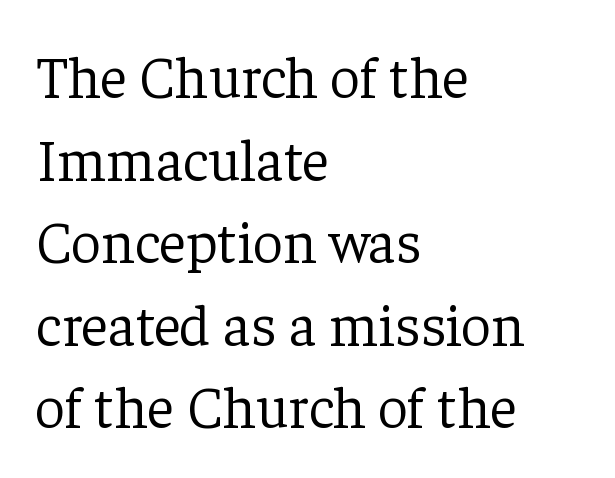
Q: Is the text bold? A: No.
Q: Is the text italic (slanted)? A: No, it is upright.
Q: Is the typeface a serif or a sans-serif typeface? A: Serif.
Q: Is the text underlined? A: No.
Q: How is the paragraph aligned? A: Left-aligned.
Q: Is the spacing between letters normal or unusually wide? A: Normal.
Q: Is the spacing between lines tight, normal or loose? A: Normal.
Q: Width (condensed, normal, or wide)? A: Normal.
Q: Stroke contrast? A: Low.
Q: x-height? A: Medium.
Q: Monospaced? A: No.
